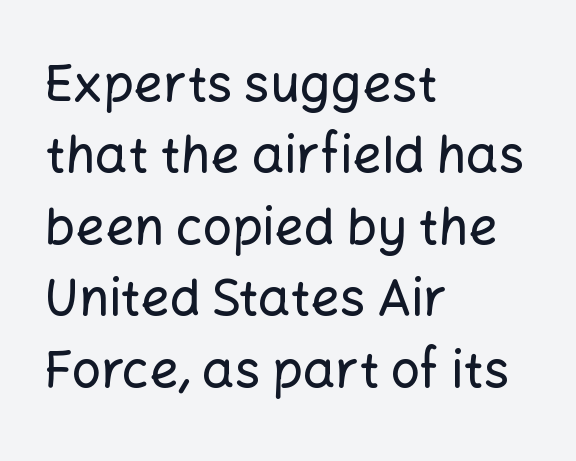
{"serif": "no", "italic": "no", "width": "normal", "stroke_contrast": "low", "x_height": "medium", "monospaced": "no", "underline": "no", "align": "left", "line_spacing": "normal", "line_spacing_ratio": 1.4, "letter_spacing": "normal", "letter_spacing_em": 0.0, "glyph_px": 51}
